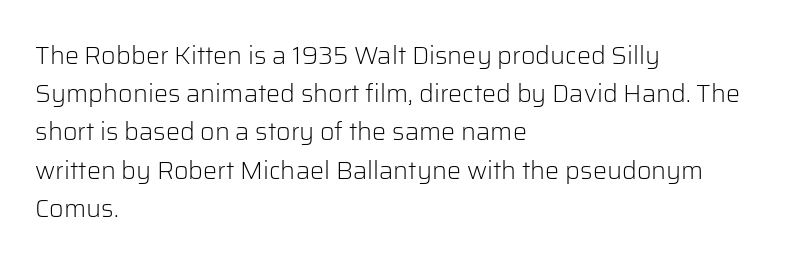
The image shows 25 px text type, upright; set left-aligned, normal line spacing (1.53x), normal letter spacing, not underlined.
